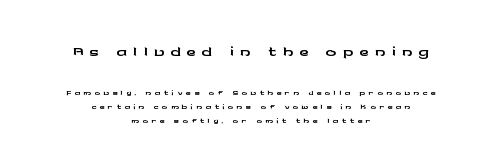
{"italic": "no", "underline": "no", "align": "center", "line_spacing": "tight", "line_spacing_ratio": 1.0, "letter_spacing": "wide", "letter_spacing_em": 0.23, "larger_block": "first", "size_ratio": 1.86, "glyph_px": 26}
